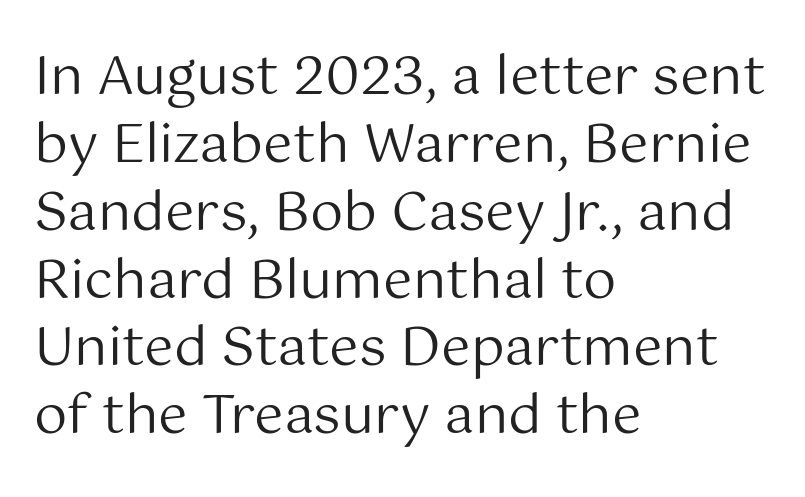
{"serif": "no", "italic": "no", "bold": "no", "weight": "regular", "width": "normal", "stroke_contrast": "medium", "x_height": "medium", "monospaced": "no", "underline": "no", "align": "left", "line_spacing": "normal", "line_spacing_ratio": 1.28, "letter_spacing": "normal", "letter_spacing_em": 0.0, "glyph_px": 53}
